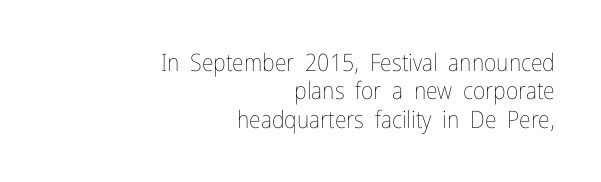
Q: Is the text bold? A: No.
Q: Is the text italic (slanted)? A: No, it is upright.
Q: Is the text underlined? A: No.
Q: How is the paragraph aligned? A: Right-aligned.
Q: Is the spacing between letters normal or unusually wide? A: Normal.
